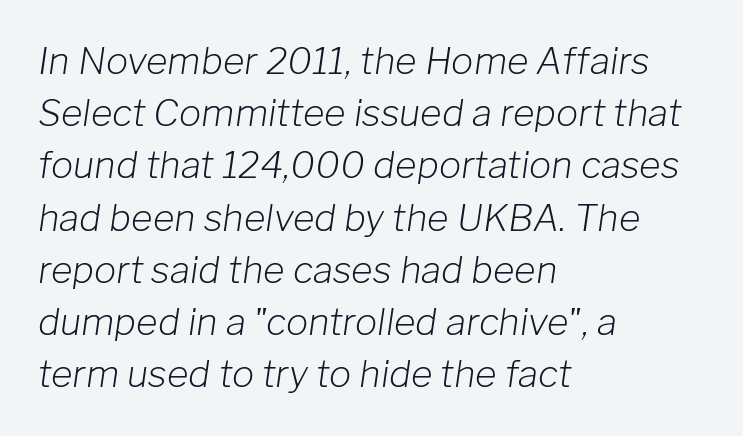
Q: Is the text bold? A: No.
Q: Is the text italic (slanted)? A: Yes, it leans right by about 8 degrees.
Q: Is the text underlined? A: No.
Q: How is the paragraph aligned? A: Left-aligned.
Q: Is the spacing between letters normal or unusually wide? A: Normal.
Q: Is the spacing between lines tight, normal or loose? A: Normal.
Q: Width (condensed, normal, or wide)? A: Normal.
Q: Stroke contrast? A: Low.
Q: x-height? A: Medium.
Q: Monospaced? A: No.
